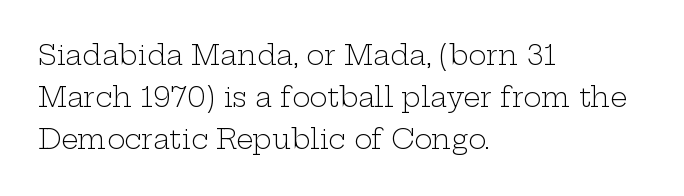
Q: Is the text bold? A: No.
Q: Is the text italic (slanted)? A: No, it is upright.
Q: Is the text underlined? A: No.
Q: How is the paragraph aligned? A: Left-aligned.
Q: Is the spacing between letters normal or unusually wide? A: Normal.
Q: Is the spacing between lines tight, normal or loose? A: Normal.
